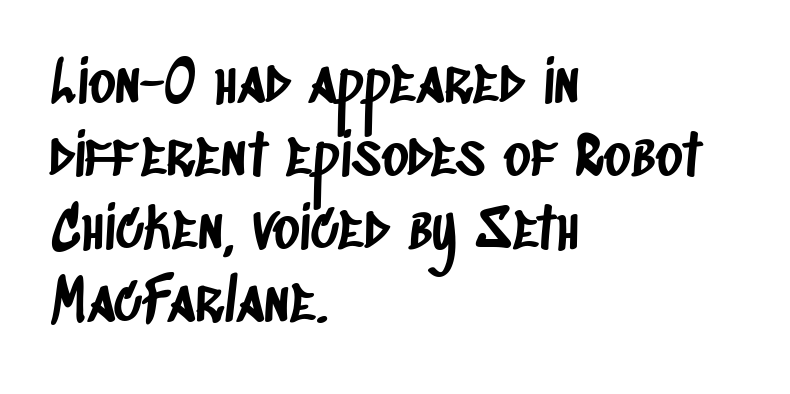
The image shows 58 px condensed sans-serif type; set left-aligned, normal line spacing (1.26x), normal letter spacing, not underlined; low stroke contrast and a large x-height.
